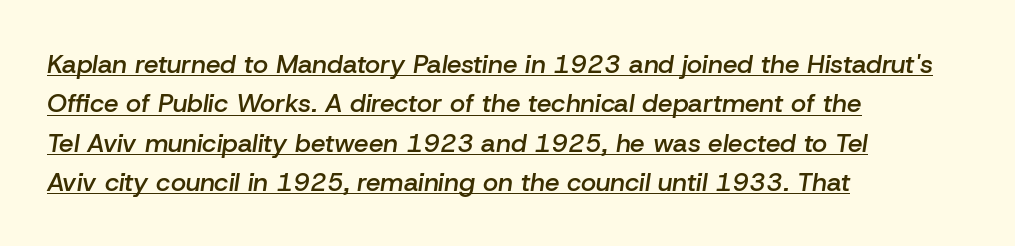
The image shows 26 px text type, italic (leaning right); set left-aligned, normal line spacing (1.51x), normal letter spacing, underlined.
